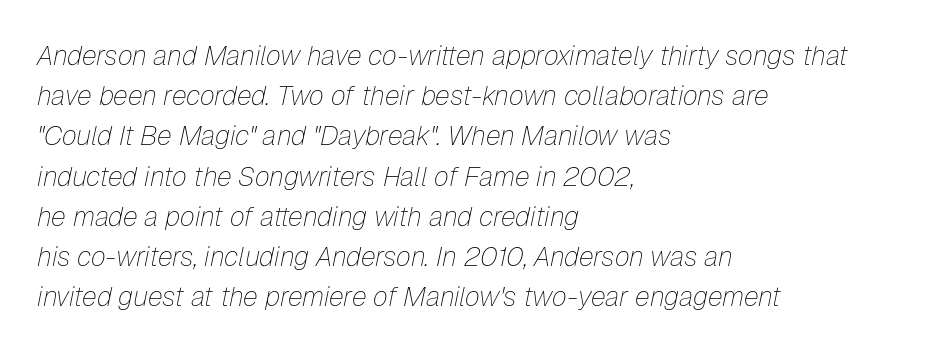
Q: Is the text bold? A: No.
Q: Is the text italic (slanted)? A: Yes, it leans right by about 12 degrees.
Q: Is the text underlined? A: No.
Q: How is the paragraph aligned? A: Left-aligned.
Q: Is the spacing between letters normal or unusually wide? A: Normal.
Q: Is the spacing between lines tight, normal or loose? A: Normal.
